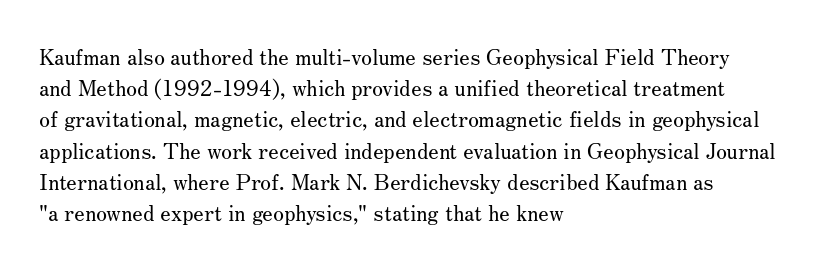
Every row of glyphs begins at an identical x-position on the left. The typesetting does not lean heavy: it is not bold. One glance says typical: line gaps are just what's usual. Underlining? Definitely not there.
